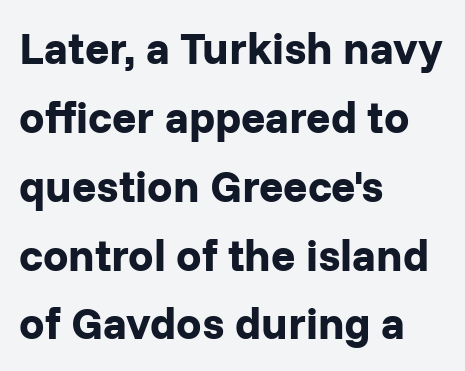
{"serif": "no", "italic": "no", "bold": "yes", "weight": "bold", "width": "normal", "stroke_contrast": "low", "x_height": "medium", "monospaced": "no", "underline": "no", "align": "left", "line_spacing": "normal", "line_spacing_ratio": 1.53, "letter_spacing": "normal", "letter_spacing_em": 0.0, "glyph_px": 45}
